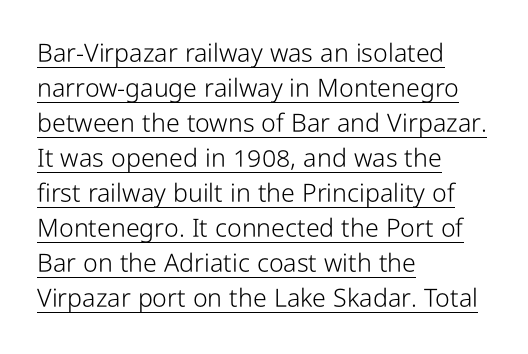
The image shows 25 px text type, upright; set left-aligned, normal line spacing (1.4x), normal letter spacing, underlined.
